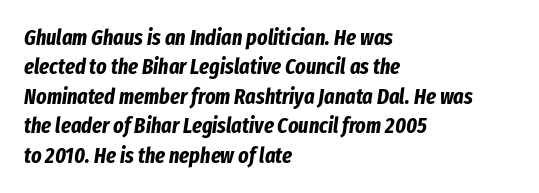
These lines stack with their left ends in a neat column. The axis of the letterforms is tilted away from vertical. This rendering features lettering with no underline. Tracking here is standard; glyphs follow each other at the usual distance.
